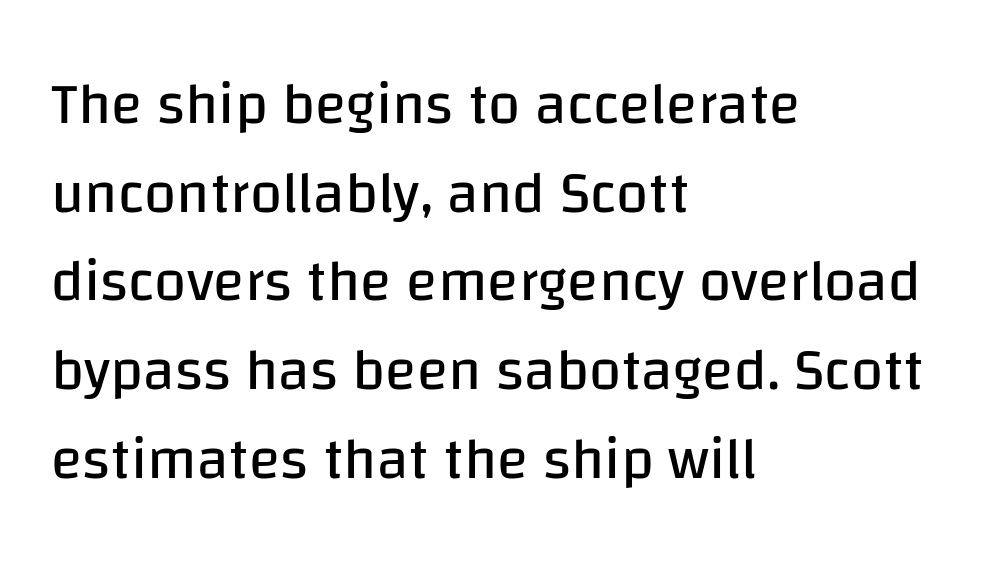
Q: Is the text bold? A: No.
Q: Is the text italic (slanted)? A: No, it is upright.
Q: Is the typeface a serif or a sans-serif typeface? A: Sans-serif.
Q: Is the text underlined? A: No.
Q: How is the paragraph aligned? A: Left-aligned.
Q: Is the spacing between letters normal or unusually wide? A: Normal.
Q: Is the spacing between lines tight, normal or loose? A: Normal.
Q: Width (condensed, normal, or wide)? A: Normal.
Q: Stroke contrast? A: Low.
Q: x-height? A: Large.
Q: Monospaced? A: No.
